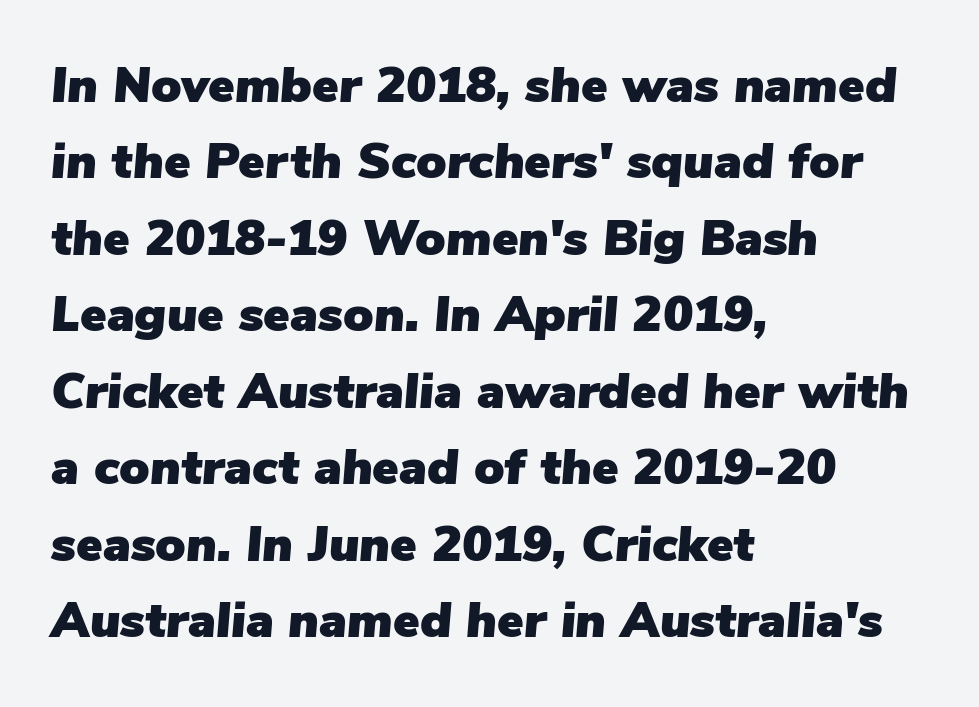
{"italic": "yes", "lean": "right", "slant_degrees": 5, "width": "normal", "stroke_contrast": "low", "x_height": "medium", "monospaced": "no", "underline": "no", "align": "left", "line_spacing": "normal", "line_spacing_ratio": 1.53, "letter_spacing": "normal", "letter_spacing_em": 0.0, "glyph_px": 50}
